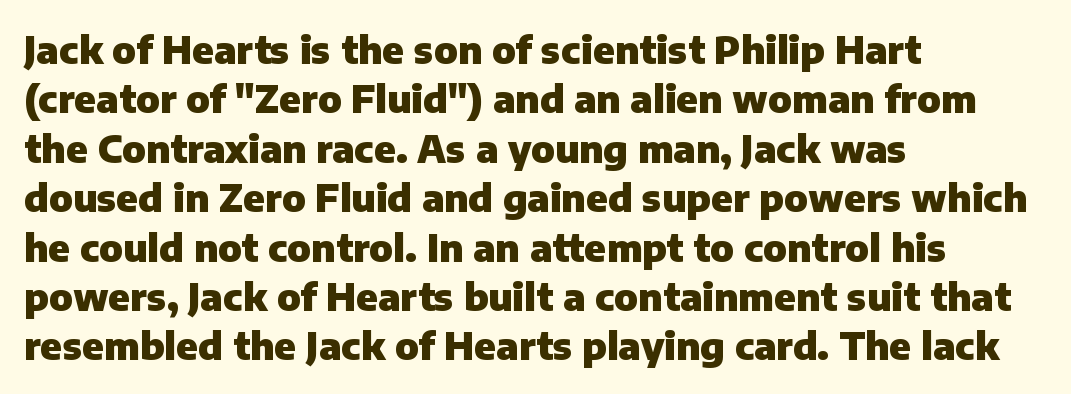
A typesetter would call this proportional, since set widths differ per character. Characters remain perfectly vertical along every line. In terms of weight, the rendering is a true, heavy bold. Decoration check: the copy has no underline. The text was rendered using a sans face with plain stroke endings. Vertically, the passage feels balanced, rows spaced as you'd expect.
